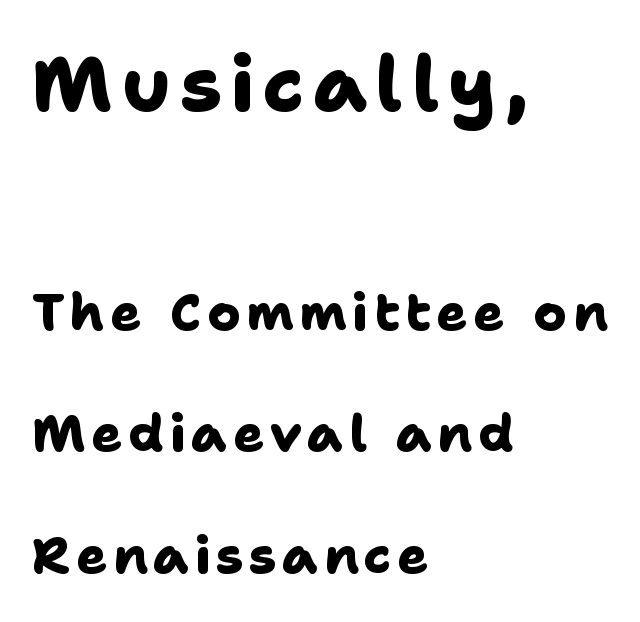
The image shows 77 px heavy sans-serif type; set left-aligned, loose line spacing (2.38x), not underlined; the first (top) block is 1.51x larger; low stroke contrast and a medium x-height.
